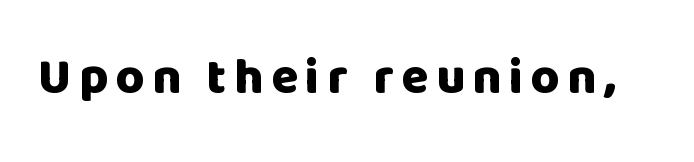
{"serif": "no", "italic": "no", "bold": "yes", "weight": "heavy", "width": "normal", "stroke_contrast": "low", "x_height": "large", "monospaced": "no", "underline": "no", "glyph_px": 50}
